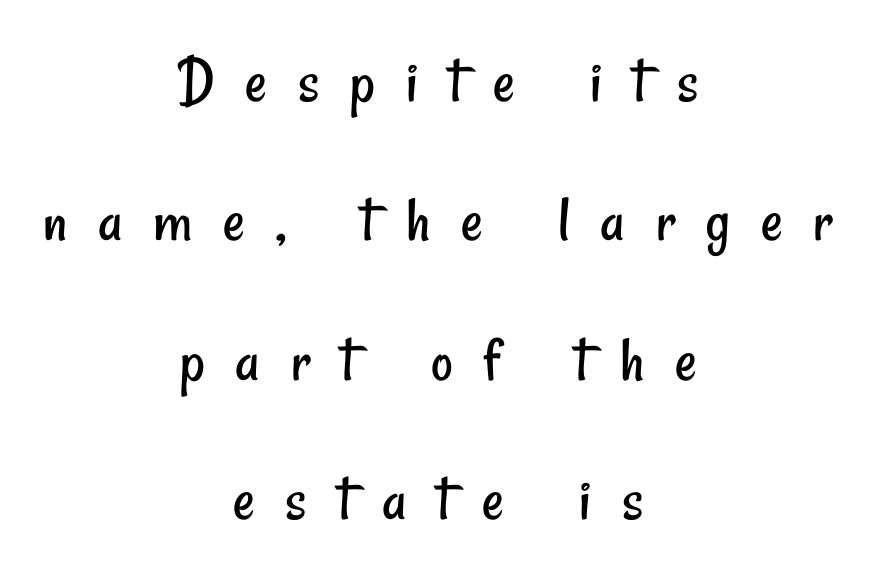
{"serif": "no", "bold": "no", "weight": "regular", "width": "condensed", "stroke_contrast": "low", "x_height": "small", "monospaced": "no", "underline": "no", "align": "center", "line_spacing": "loose", "line_spacing_ratio": 2.08, "letter_spacing": "wide", "letter_spacing_em": 0.46, "glyph_px": 67}
